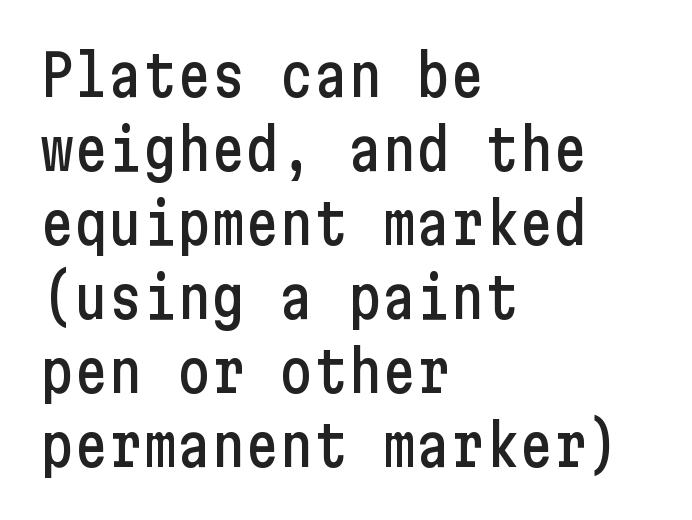
Vertically, the passage feels balanced, rows spaced as you'd expect. Which margin do the lines hug? The left one — the right edge is uneven. Is this a sans? Yes — the strokes have no serifs. The space beneath each line is pristine and unruled.
